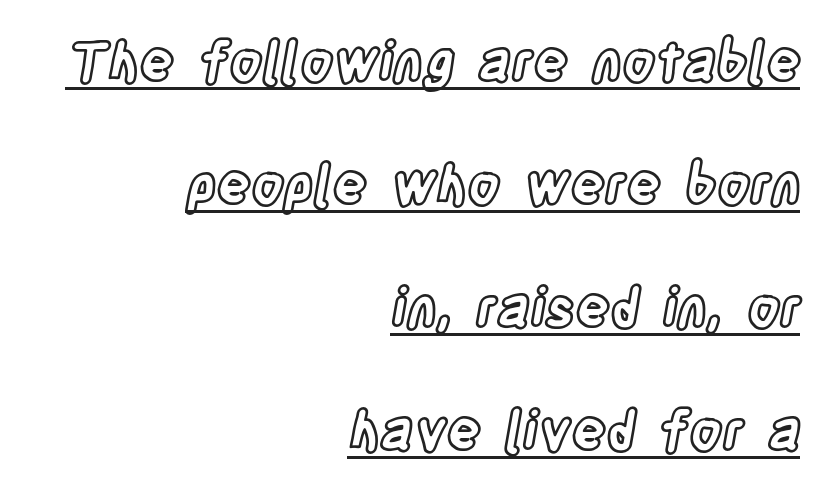
{"width": "condensed", "x_height": "large", "monospaced": "no", "underline": "yes", "align": "right", "line_spacing": "loose", "line_spacing_ratio": 2.32, "letter_spacing": "normal", "letter_spacing_em": 0.0, "glyph_px": 53}
